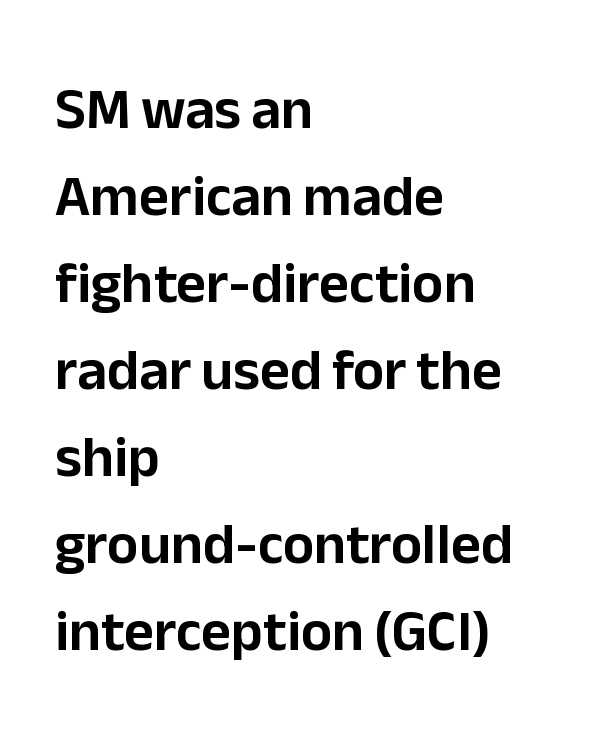
Q: Is the text italic (slanted)? A: No, it is upright.
Q: Is the typeface a serif or a sans-serif typeface? A: Sans-serif.
Q: Is the text underlined? A: No.
Q: How is the paragraph aligned? A: Left-aligned.
Q: Is the spacing between letters normal or unusually wide? A: Normal.
Q: Is the spacing between lines tight, normal or loose? A: Normal.
Q: Width (condensed, normal, or wide)? A: Normal.
Q: Stroke contrast? A: Low.
Q: x-height? A: Medium.
Q: Monospaced? A: No.
